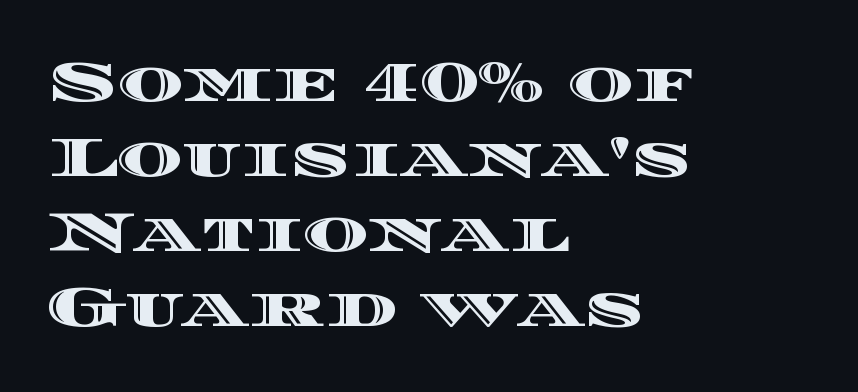
The image shows 56 px wide type, upright; set left-aligned, normal line spacing (1.34x), normal letter spacing, not underlined; a large x-height.
